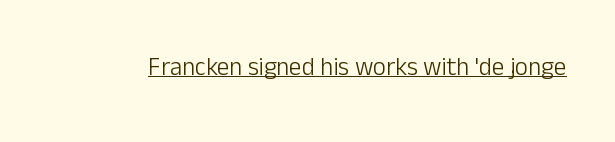
The image shows 25 px text type, upright; set normal letter spacing, underlined.
